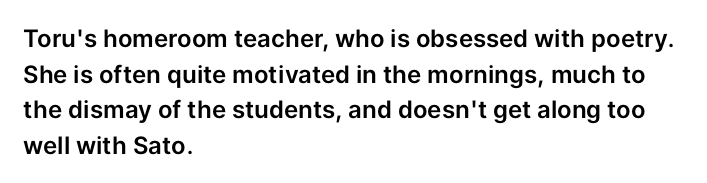
The image shows 24 px text type, upright; set left-aligned, normal line spacing (1.48x), normal letter spacing, not underlined.
